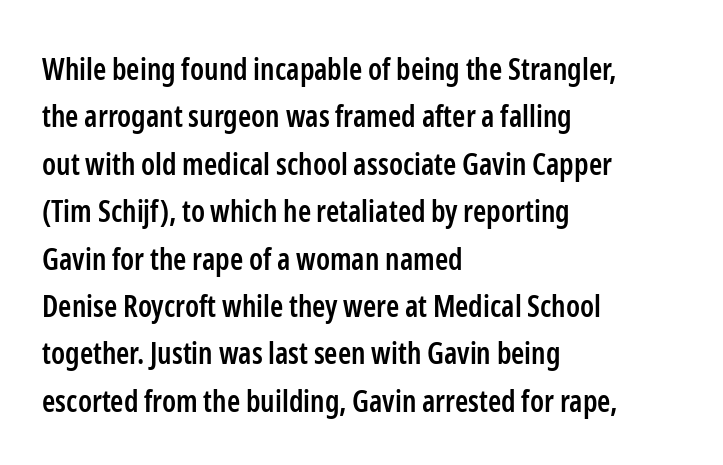
Leading matches the norm, producing a regular column. The font is running at a semibold setting, under full bold. One-word summary of the alignment: left. What stands out about the letter spacing? Nothing — it is the standard amount.
